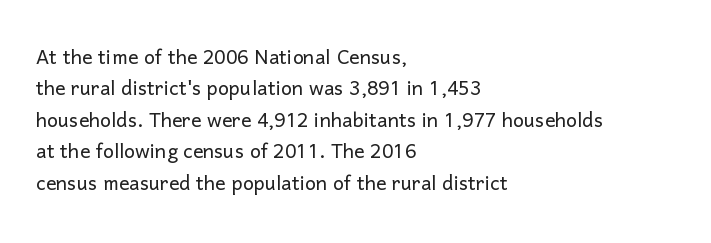
Q: Is the text bold? A: No.
Q: Is the text italic (slanted)? A: No, it is upright.
Q: Is the text underlined? A: No.
Q: How is the paragraph aligned? A: Left-aligned.
Q: Is the spacing between letters normal or unusually wide? A: Normal.
